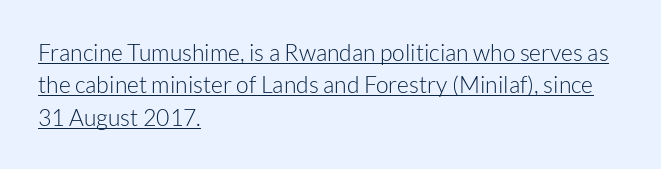
Q: Is the text bold? A: No.
Q: Is the text italic (slanted)? A: No, it is upright.
Q: Is the text underlined? A: Yes.
Q: How is the paragraph aligned? A: Left-aligned.
Q: Is the spacing between letters normal or unusually wide? A: Normal.
Q: Is the spacing between lines tight, normal or loose? A: Normal.
